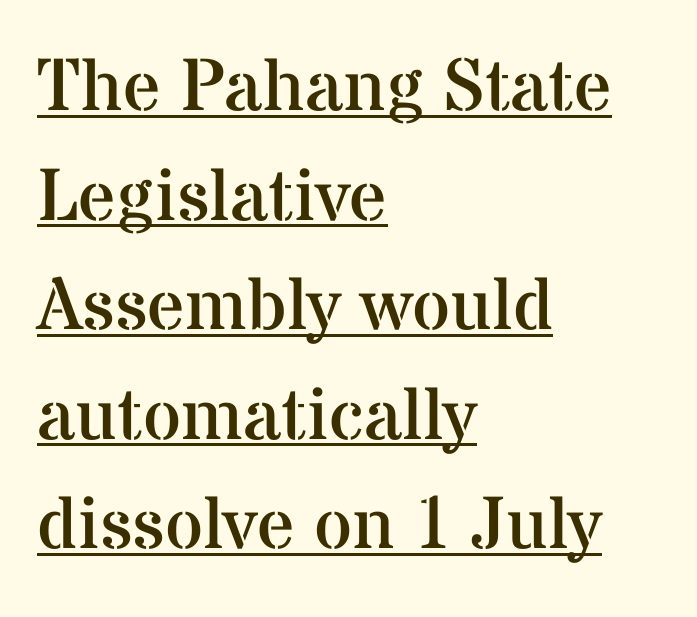
Q: Is the text bold? A: No.
Q: Is the text italic (slanted)? A: No, it is upright.
Q: Is the typeface a serif or a sans-serif typeface? A: Serif.
Q: Is the text underlined? A: Yes.
Q: How is the paragraph aligned? A: Left-aligned.
Q: Is the spacing between letters normal or unusually wide? A: Normal.
Q: Is the spacing between lines tight, normal or loose? A: Normal.
Q: Width (condensed, normal, or wide)? A: Normal.
Q: Stroke contrast? A: Medium.
Q: x-height? A: Medium.
Q: Monospaced? A: No.
